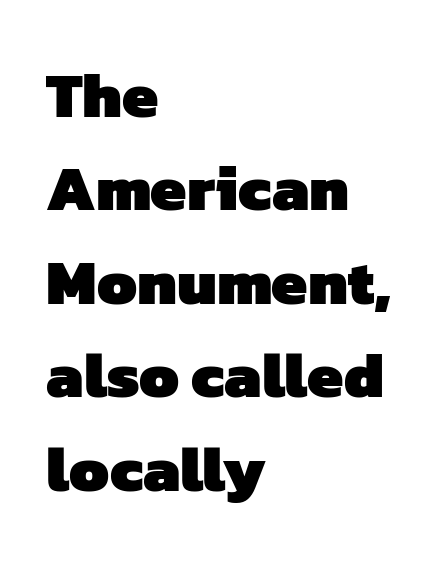
Reading down the column, the eye jumps a familiar distance to each next line. Here the designer chose a conventional face with non-uniform glyph widths. Nothing unusual about the tracking: characters are spaced as the font intends. Is this a sans? Yes — the strokes have no serifs.
